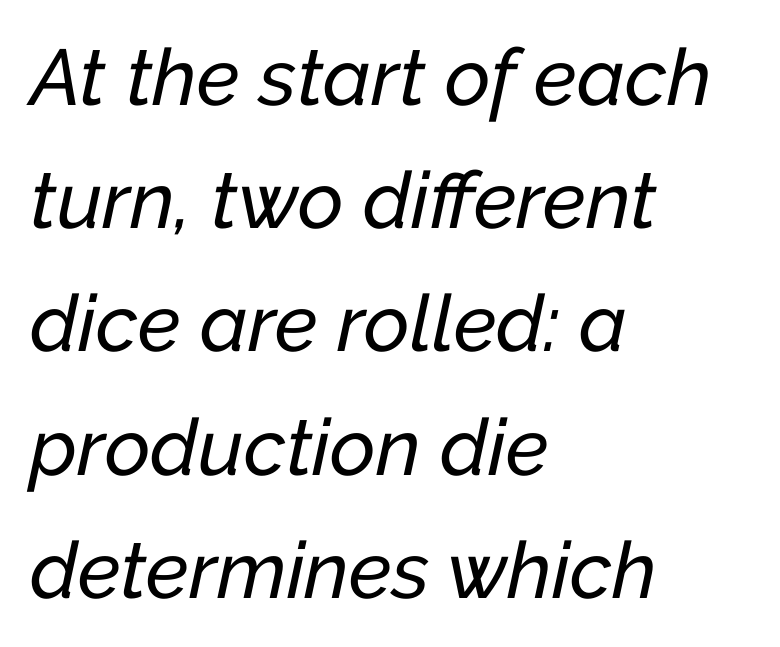
Looks like regular typesetting: each glyph gets only the width it needs. Notice how descenders clear the ascenders below comfortably — that's standard leading. Inter-character spacing is left at the font's built-in metrics. Underlining? Definitely not there. Does the copy run flush right? No — it runs flush left.
